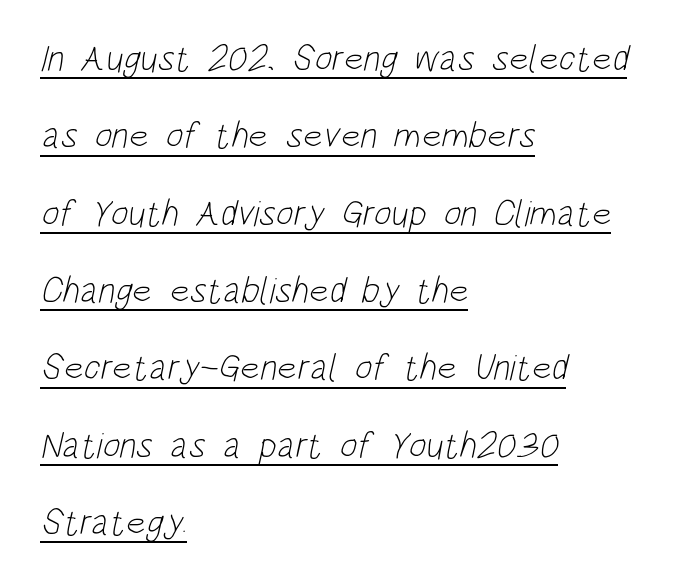
The image shows 37 px light, condensed sans-serif type; set left-aligned, loose line spacing (2.09x), normal letter spacing, underlined; low stroke contrast and a large x-height.
